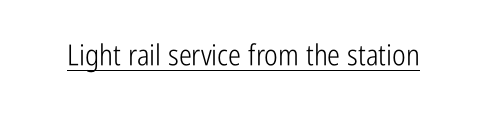
The image shows 29 px light, condensed sans-serif type, upright; set normal letter spacing, underlined; low stroke contrast and a medium x-height.
